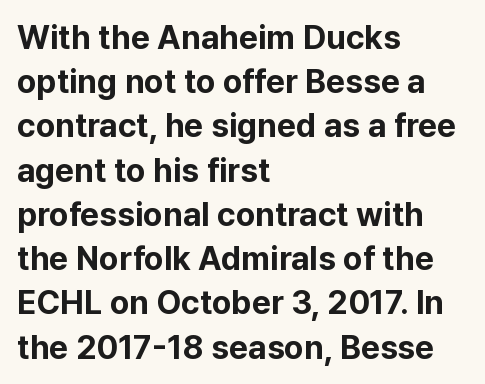
Q: Is the text bold? A: Yes.
Q: Is the text italic (slanted)? A: No, it is upright.
Q: Is the typeface a serif or a sans-serif typeface? A: Sans-serif.
Q: Is the text underlined? A: No.
Q: How is the paragraph aligned? A: Left-aligned.
Q: Is the spacing between letters normal or unusually wide? A: Normal.
Q: Is the spacing between lines tight, normal or loose? A: Normal.
Q: Width (condensed, normal, or wide)? A: Normal.
Q: Stroke contrast? A: Low.
Q: x-height? A: Medium.
Q: Monospaced? A: No.
